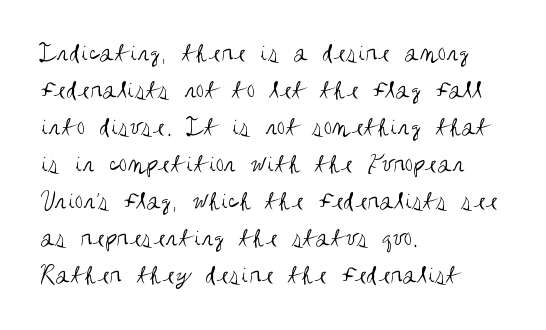
The image shows 27 px text type; set left-aligned, normal line spacing (1.37x), normal letter spacing, not underlined.
